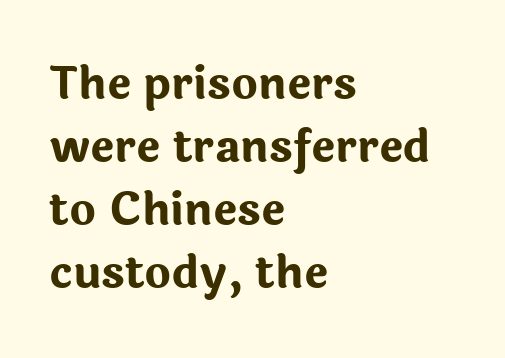
The image shows 45 px bold sans-serif type, upright; set left-aligned, normal line spacing (1.4x), normal letter spacing, not underlined; low stroke contrast and a medium x-height.
